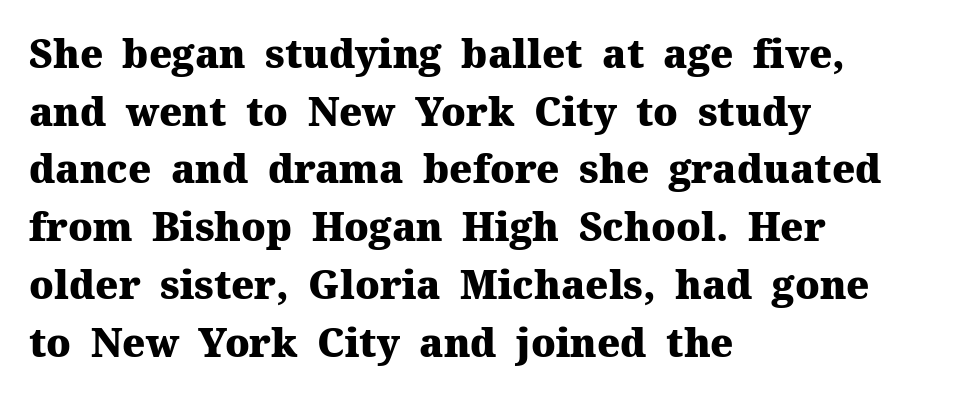
The image shows 39 px heavy serif type, upright; set left-aligned, normal line spacing (1.48x), normal letter spacing, not underlined; medium stroke contrast and a medium x-height.
